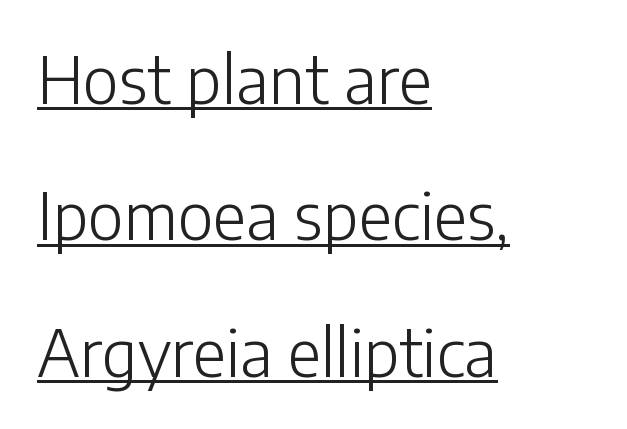
The characters are drawn with everyday or finer stroke widths. Posture: straight, roman, zero tilt. The letters carry no serifs — their stems end cleanly without finishing strokes. How are the letters spaced? Ordinarily, with no added tracking. Note the varied advance widths — an 'i' is clearly narrower than an 'm'.
